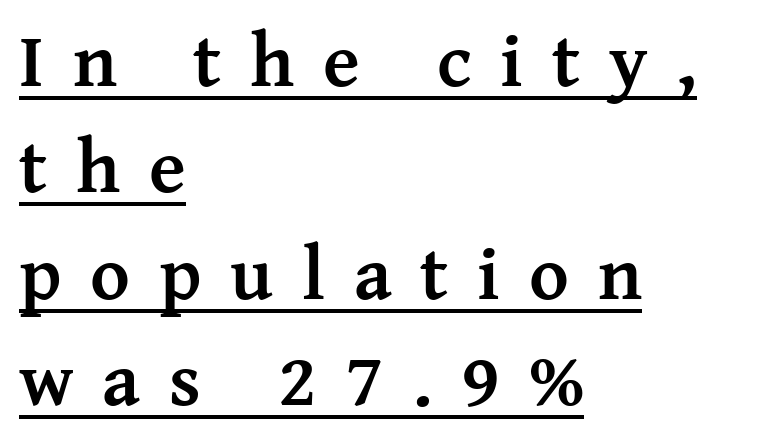
The passage shown is underscored from start to finish. Normally led — the rows are evenly, conventionally spaced. Is this a fixed-width face? No — the glyphs have proportional, varying widths. These lines were composed using upright roman letters.
